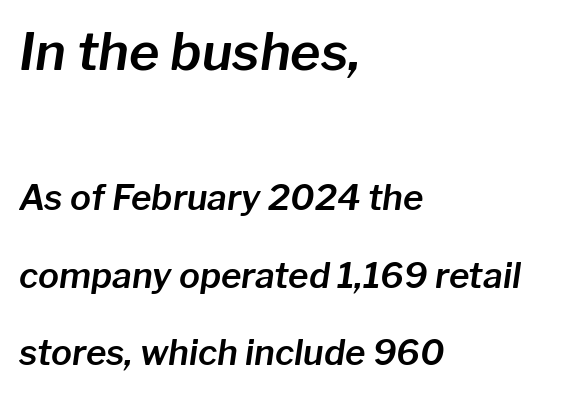
{"italic": "yes", "lean": "right", "slant_degrees": 8, "width": "normal", "stroke_contrast": "low", "x_height": "medium", "monospaced": "no", "underline": "no", "align": "left", "line_spacing": "loose", "line_spacing_ratio": 2.22, "letter_spacing": "normal", "letter_spacing_em": 0.0, "larger_block": "first", "size_ratio": 1.49, "glyph_px": 52}
